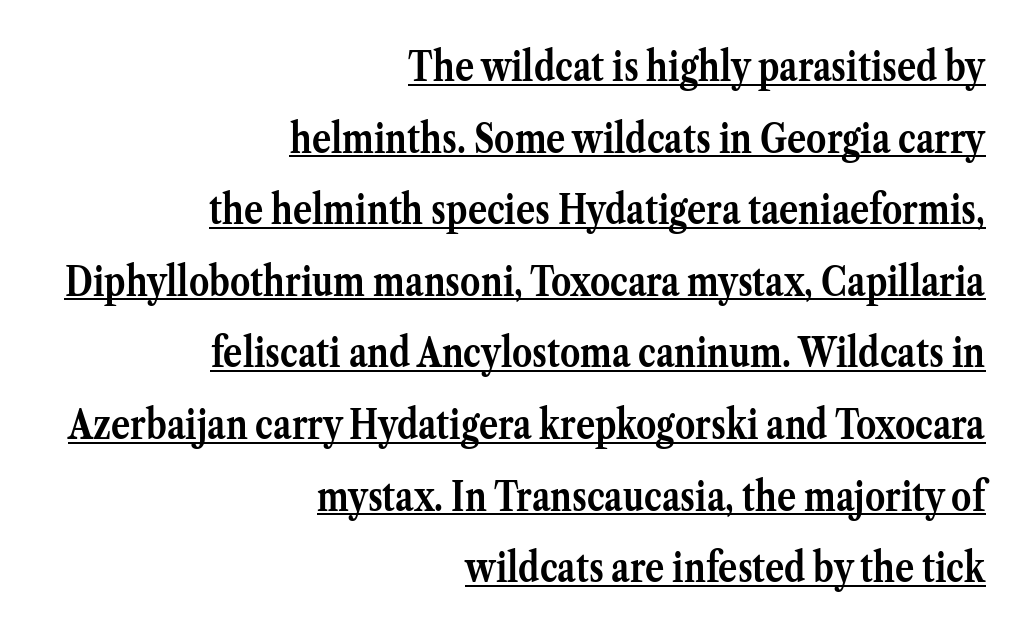
{"serif": "yes", "italic": "no", "bold": "yes", "weight": "semibold", "width": "normal", "stroke_contrast": "medium", "x_height": "medium", "monospaced": "no", "underline": "yes", "align": "right", "line_spacing_ratio": 1.79, "letter_spacing": "normal", "letter_spacing_em": 0.0, "glyph_px": 40}
